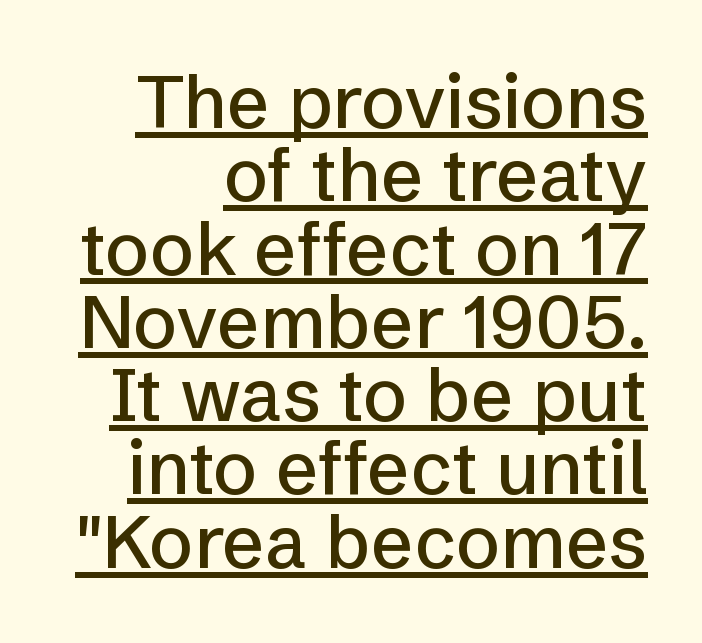
Q: Is the text italic (slanted)? A: No, it is upright.
Q: Is the typeface a serif or a sans-serif typeface? A: Sans-serif.
Q: Is the text underlined? A: Yes.
Q: How is the paragraph aligned? A: Right-aligned.
Q: Is the spacing between letters normal or unusually wide? A: Normal.
Q: Is the spacing between lines tight, normal or loose? A: Tight.
Q: Width (condensed, normal, or wide)? A: Normal.
Q: Stroke contrast? A: Low.
Q: x-height? A: Medium.
Q: Monospaced? A: No.
